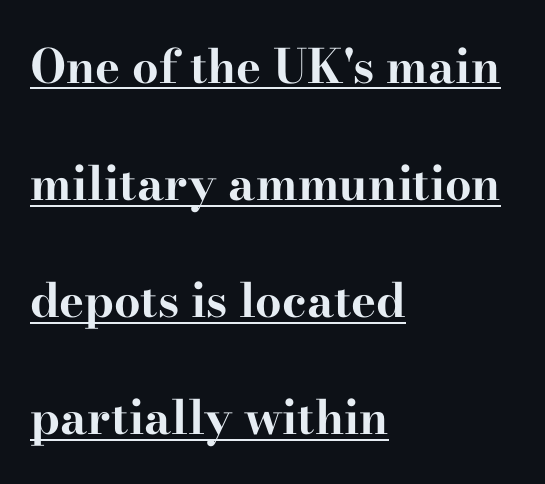
{"serif": "yes", "italic": "no", "bold": "yes", "weight": "bold", "width": "wide", "stroke_contrast": "high", "x_height": "small", "monospaced": "no", "underline": "yes", "align": "left", "line_spacing": "loose", "line_spacing_ratio": 2.49, "letter_spacing": "normal", "letter_spacing_em": 0.0, "glyph_px": 47}
